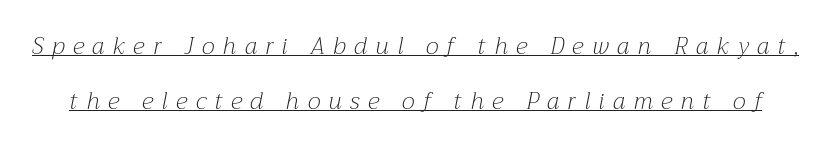
The image shows 23 px text type, italic (leaning right); set loose line spacing (2.37x), unusually wide letter spacing (+0.37 em), underlined.
